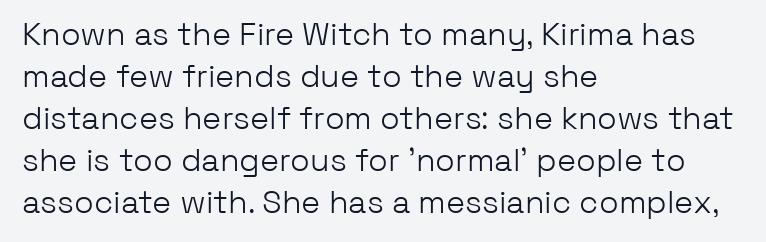
{"serif": "no", "italic": "no", "bold": "no", "weight": "light", "width": "normal", "stroke_contrast": "low", "x_height": "medium", "monospaced": "no", "underline": "no", "align": "left", "line_spacing": "normal", "line_spacing_ratio": 1.31, "letter_spacing": "normal", "letter_spacing_em": 0.0, "glyph_px": 32}
